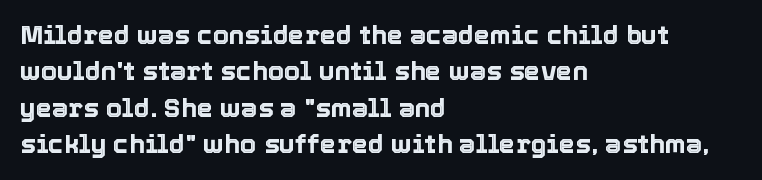
Each line starts at the same left margin while the right side varies. There is no visible air inserted between adjacent glyphs. Baseline-to-baseline distance is the conventional proportion of letter height. No italicization has been applied; the sample stays upright.
